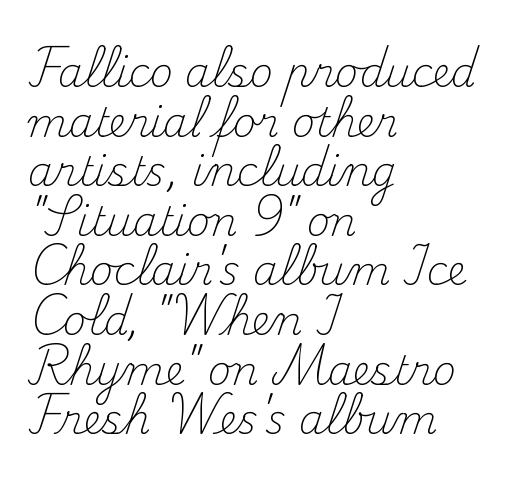
The image shows 40 px light serif type; set left-aligned, line spacing 1.24x, normal letter spacing, not underlined; medium stroke contrast and a small x-height.
